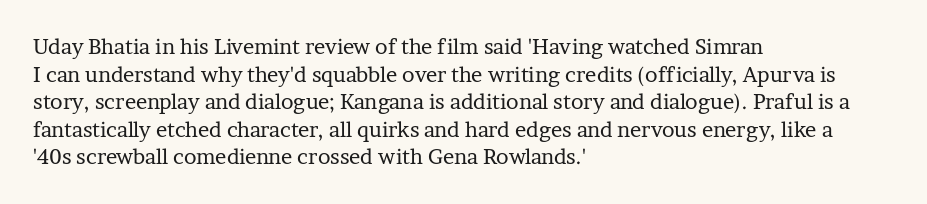
Teacher's note: observe the even left margin — that is flush-left alignment. The line texture is even and compact thanks to regular tracking. The lettering stays uniformly vertical, giving the passage a roman look. The baseline area is clear.
